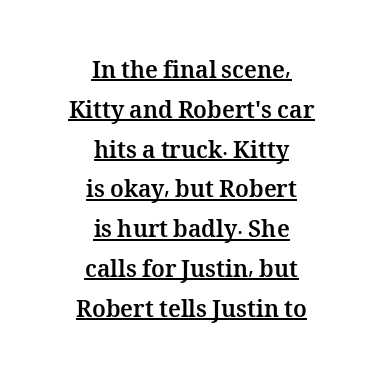
{"italic": "no", "bold": "yes", "underline": "yes", "align": "center", "line_spacing_ratio": 1.73, "letter_spacing": "normal", "letter_spacing_em": 0.0, "glyph_px": 23}
